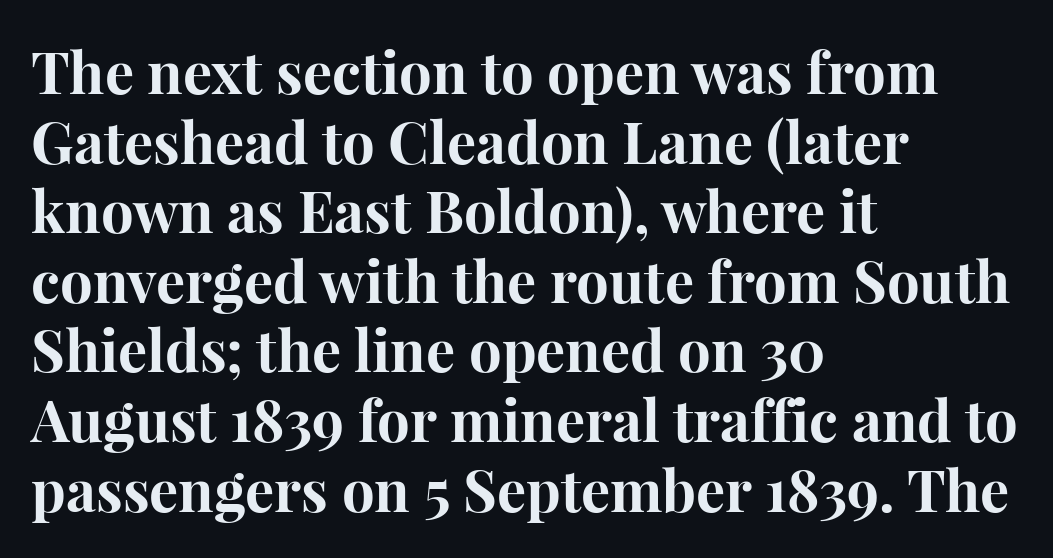
Standard letterfit; no display-style spreading of the glyphs. What kind of face is this? One with serifs. Visually the block forms a straight wall on the left and a jagged coastline on the right. Compared with an ordinary text face, these strokes are far heavier — a full bold.
